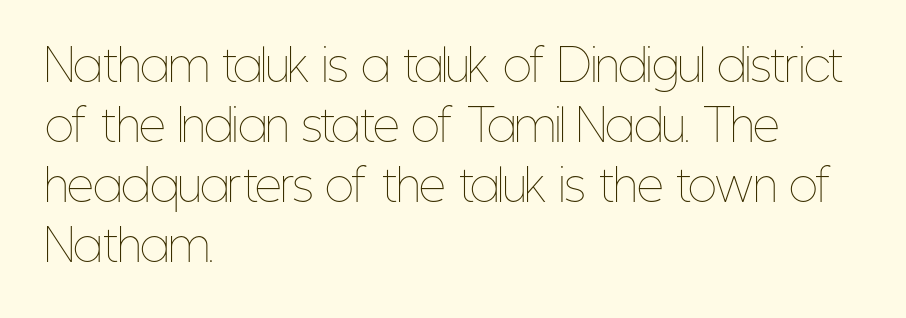
Letters have the restrained weight of plain body copy at most. Look at the tracking — it's just the regular setting, nothing added. Proportional: the letters do not fall into vertical columns. Reading down the block, your eye returns to a fixed left position each line. A roman cut, with each character standing at attention.
